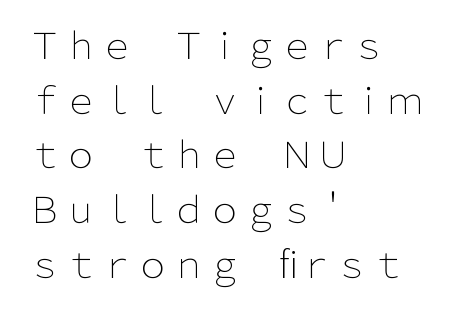
The passage shown is typed in a proportional face where columns would drift. Posture: upright roman. Check where the strokes stop: nothing finishes them off — pure sans. Tracking value appears to be zero — textbook default spacing. Lines of text with bare space underneath. Summary of weight: not heavy and not bold.
